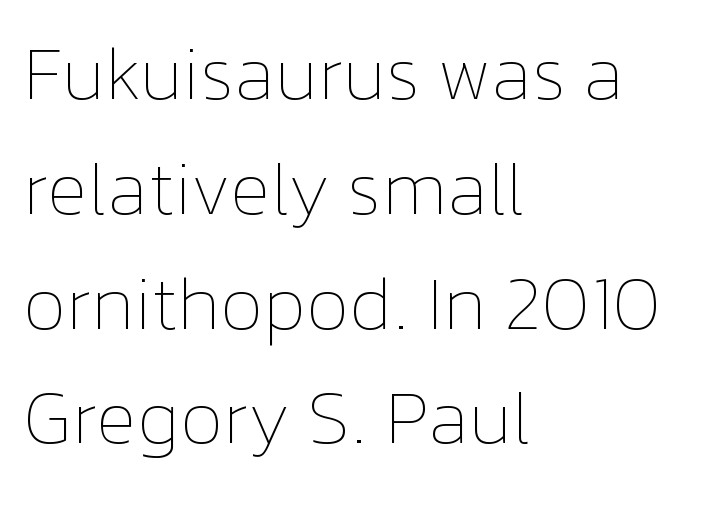
Q: Is the text bold? A: No.
Q: Is the text italic (slanted)? A: No, it is upright.
Q: Is the text underlined? A: No.
Q: How is the paragraph aligned? A: Left-aligned.
Q: Is the spacing between letters normal or unusually wide? A: Normal.
Q: Is the spacing between lines tight, normal or loose? A: Normal.
Q: Width (condensed, normal, or wide)? A: Normal.
Q: Stroke contrast? A: Low.
Q: x-height? A: Medium.
Q: Monospaced? A: No.
